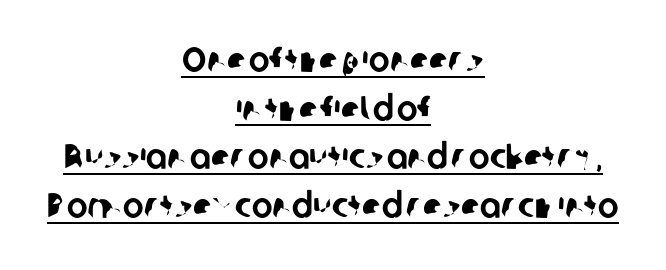
{"serif": "no", "width": "normal", "stroke_contrast": "low", "x_height": "medium", "monospaced": "no", "underline": "yes", "align": "center", "line_spacing": "normal", "line_spacing_ratio": 1.39, "letter_spacing": "normal", "letter_spacing_em": 0.0, "glyph_px": 35}
